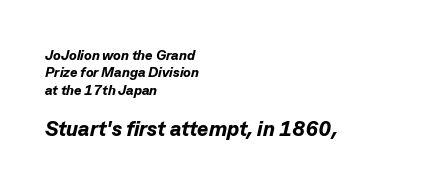
The image shows 21 px bold type, italic (leaning right); set left-aligned, line spacing 1.24x, normal letter spacing, not underlined; the second (bottom) block is 1.5x larger.
